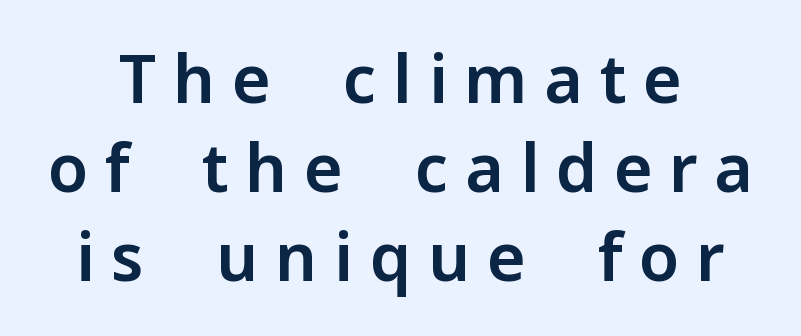
{"serif": "no", "italic": "no", "width": "normal", "stroke_contrast": "low", "x_height": "medium", "monospaced": "no", "underline": "no", "align": "center", "line_spacing": "normal", "line_spacing_ratio": 1.35, "letter_spacing": "wide", "letter_spacing_em": 0.25, "glyph_px": 66}
